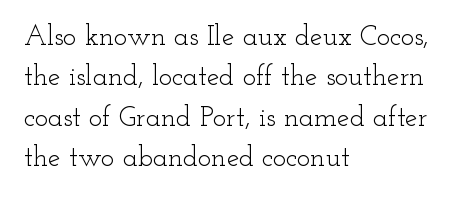
{"serif": "yes", "italic": "no", "bold": "no", "weight": "light", "width": "wide", "stroke_contrast": "low", "x_height": "small", "monospaced": "no", "underline": "no", "align": "left", "line_spacing": "normal", "line_spacing_ratio": 1.44, "letter_spacing": "normal", "letter_spacing_em": 0.0, "glyph_px": 28}
